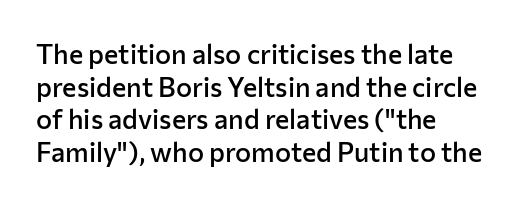
The rendering uses a semibold face; strokes are thickened but not to full bold. Inter-character spacing is left at the font's built-in metrics. Quick note: not italic, upright. Which margin do the lines hug? The left one — the right edge is uneven.
